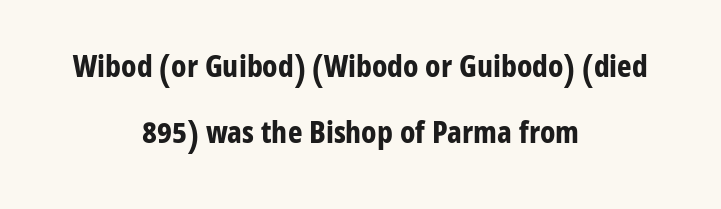
{"serif": "no", "italic": "no", "bold": "yes", "weight": "bold", "width": "condensed", "stroke_contrast": "low", "x_height": "medium", "monospaced": "no", "underline": "no", "align": "center", "line_spacing": "loose", "line_spacing_ratio": 2.13, "letter_spacing": "normal", "letter_spacing_em": 0.0, "glyph_px": 31}
